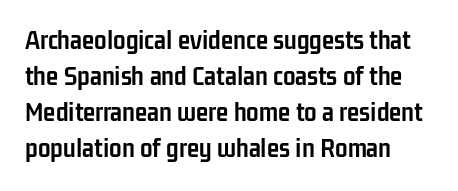
Q: Is the text bold? A: Yes.
Q: Is the text italic (slanted)? A: No, it is upright.
Q: Is the typeface a serif or a sans-serif typeface? A: Sans-serif.
Q: Is the text underlined? A: No.
Q: How is the paragraph aligned? A: Left-aligned.
Q: Is the spacing between letters normal or unusually wide? A: Normal.
Q: Is the spacing between lines tight, normal or loose? A: Normal.
Q: Width (condensed, normal, or wide)? A: Condensed.
Q: Stroke contrast? A: Low.
Q: x-height? A: Medium.
Q: Monospaced? A: No.
